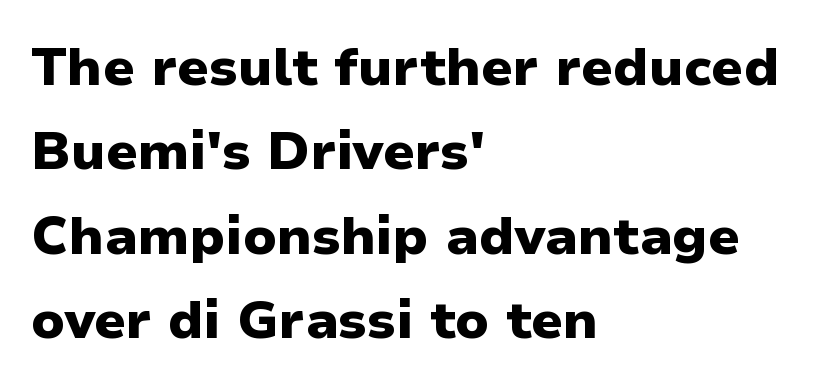
The image shows 53 px heavy sans-serif type, upright; set left-aligned, normal line spacing (1.59x), normal letter spacing, not underlined; low stroke contrast and a medium x-height.
